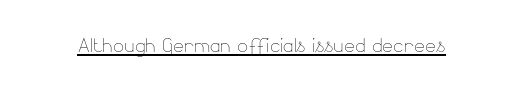
The image shows 26 px text type, upright; set normal letter spacing, underlined.
